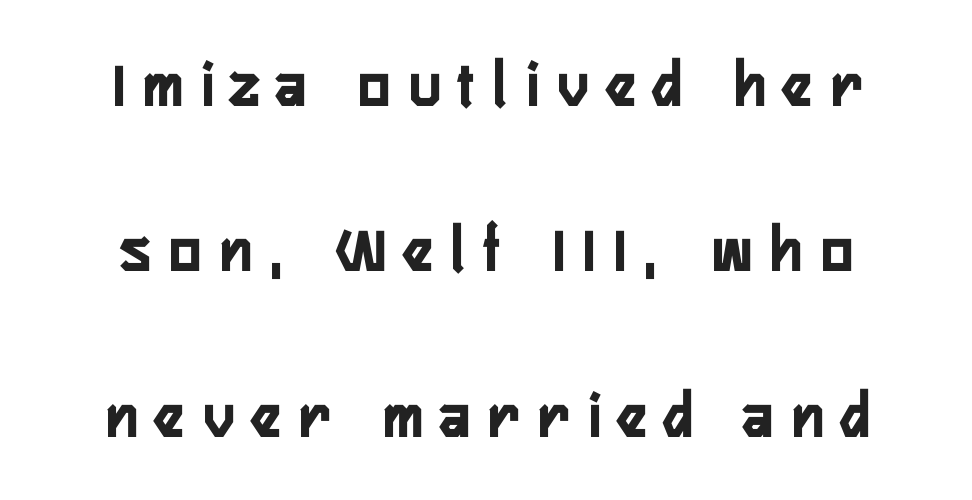
The image shows 67 px condensed sans-serif type, upright; set centered, loose line spacing (2.47x), unusually wide letter spacing (+0.27 em), not underlined; low stroke contrast and a medium x-height.
